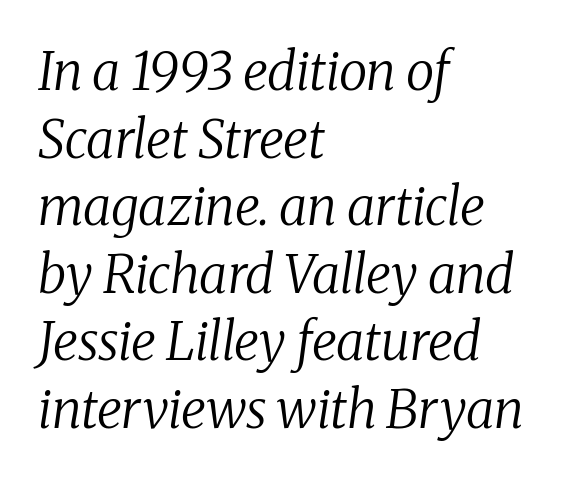
Q: Is the text bold? A: No.
Q: Is the text italic (slanted)? A: Yes, it leans right by about 8 degrees.
Q: Is the typeface a serif or a sans-serif typeface? A: Serif.
Q: Is the text underlined? A: No.
Q: How is the paragraph aligned? A: Left-aligned.
Q: Is the spacing between letters normal or unusually wide? A: Normal.
Q: Is the spacing between lines tight, normal or loose? A: Normal.
Q: Width (condensed, normal, or wide)? A: Normal.
Q: Stroke contrast? A: Medium.
Q: x-height? A: Medium.
Q: Monospaced? A: No.
